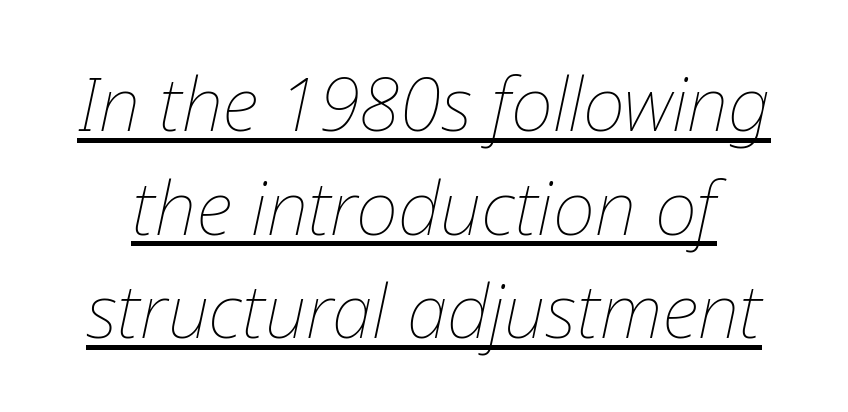
The image shows 74 px thin type, italic (leaning right); set normal line spacing (1.4x), normal letter spacing, underlined; low stroke contrast and a medium x-height.
